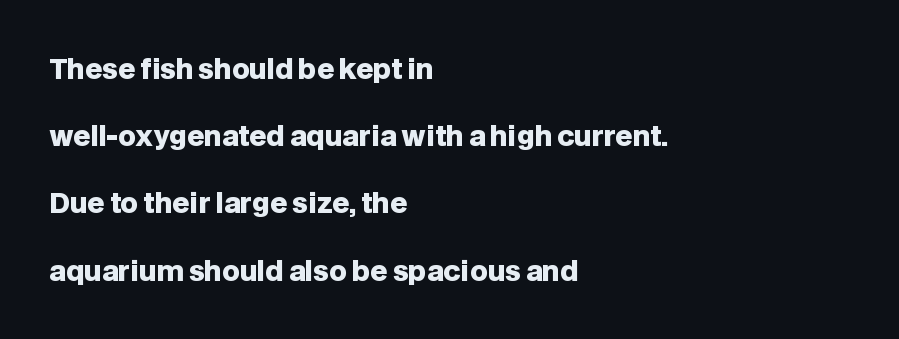
The image shows 27 px bold type, upright; set left-aligned, loose line spacing (2.49x), normal letter spacing, not underlined.
